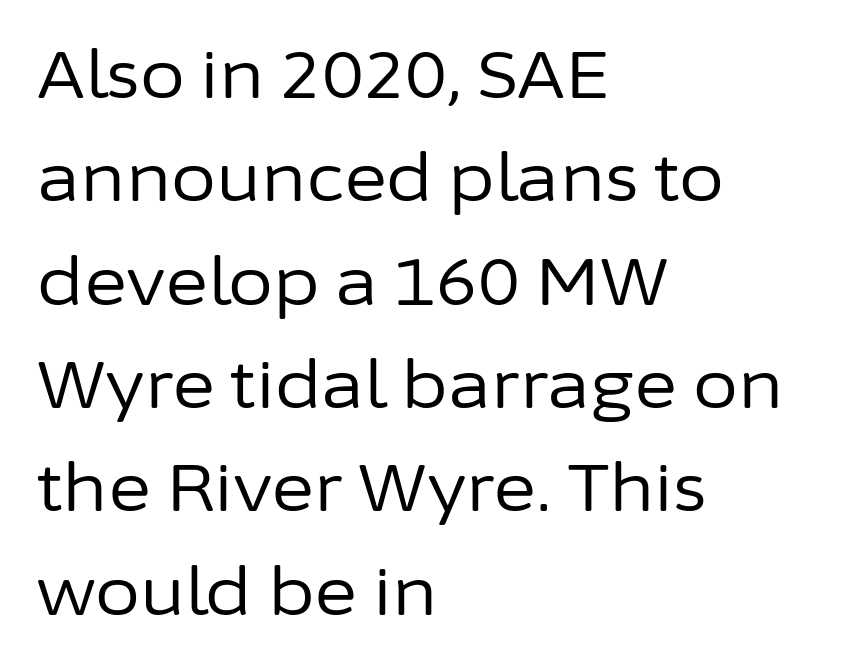
Q: Is the text bold? A: No.
Q: Is the text italic (slanted)? A: No, it is upright.
Q: Is the typeface a serif or a sans-serif typeface? A: Sans-serif.
Q: Is the text underlined? A: No.
Q: How is the paragraph aligned? A: Left-aligned.
Q: Is the spacing between letters normal or unusually wide? A: Normal.
Q: Is the spacing between lines tight, normal or loose? A: Normal.
Q: Width (condensed, normal, or wide)? A: Normal.
Q: Stroke contrast? A: Low.
Q: x-height? A: Medium.
Q: Monospaced? A: No.
